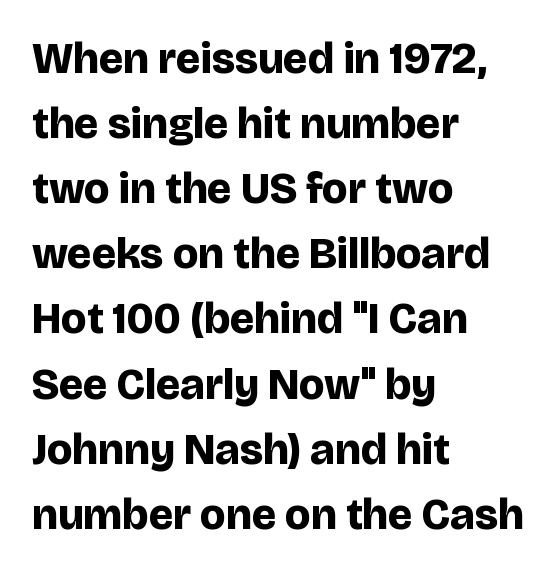
Baseline-to-baseline distance is the conventional proportion of letter height. Anything drawn beneath the words? Only blank space. The setting favours the left margin, as ordinary paragraphs usually do. Does the type have serifs? No, each stem ends abruptly. Thick stems and heavy bowls — unmistakably bold.
